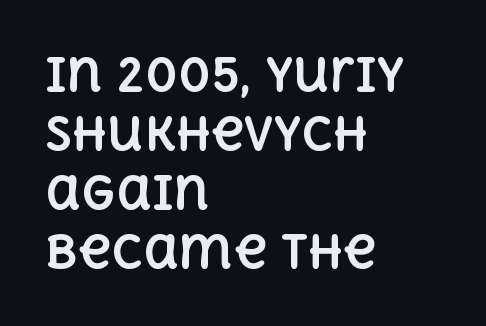
Is this a fixed-width face? No — the glyphs have proportional, varying widths. The passage shown has conventional tracking throughout. The passage shown stacks its lines at a standard gap. A roman cut, with each character standing at attention. Summary of weight: heavy, a full bold. Rule under the text: the space is simply empty.
